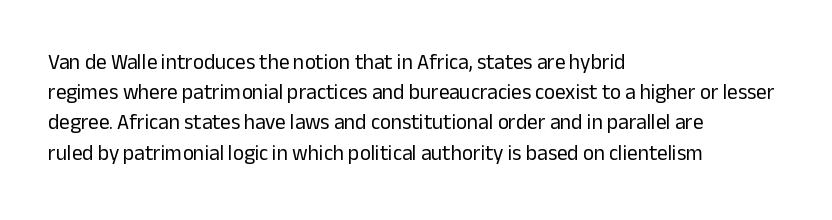
{"italic": "no", "bold": "no", "underline": "no", "align": "left", "line_spacing": "normal", "line_spacing_ratio": 1.44, "letter_spacing": "normal", "letter_spacing_em": 0.0, "glyph_px": 21}
